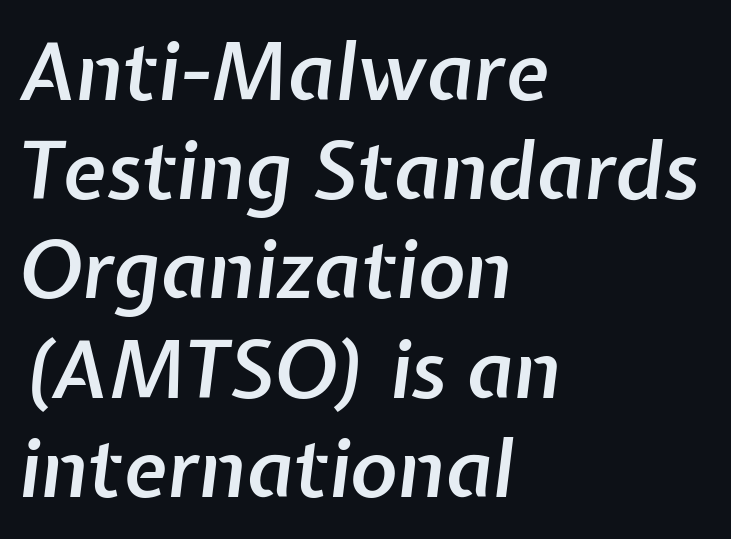
The image shows 80 px semibold type, italic (leaning right); set left-aligned, line spacing 1.24x, normal letter spacing, not underlined; low stroke contrast and a medium x-height.
